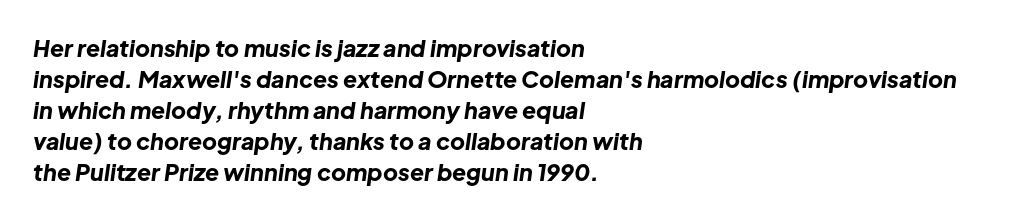
Q: Is the text bold? A: Yes.
Q: Is the text italic (slanted)? A: Yes, it leans right by about 8 degrees.
Q: Is the text underlined? A: No.
Q: How is the paragraph aligned? A: Left-aligned.
Q: Is the spacing between letters normal or unusually wide? A: Normal.
Q: Is the spacing between lines tight, normal or loose? A: Normal.
